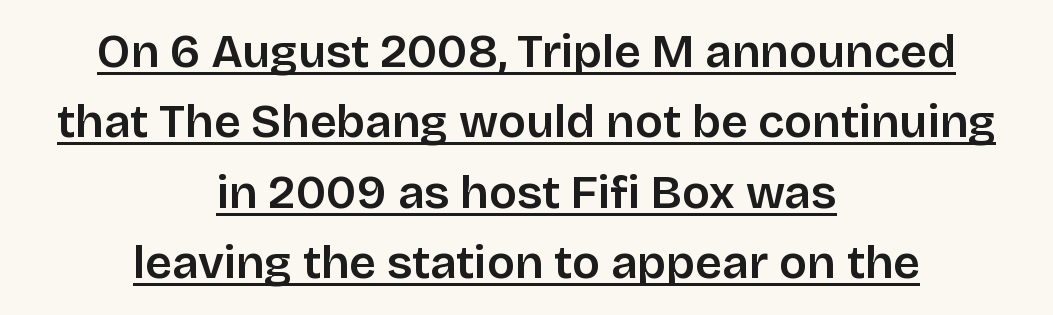
Q: Is the text bold? A: Semi-bold.
Q: Is the text italic (slanted)? A: No, it is upright.
Q: Is the typeface a serif or a sans-serif typeface? A: Sans-serif.
Q: Is the text underlined? A: Yes.
Q: How is the paragraph aligned? A: Centered.
Q: Is the spacing between letters normal or unusually wide? A: Normal.
Q: Is the spacing between lines tight, normal or loose? A: Normal.
Q: Width (condensed, normal, or wide)? A: Normal.
Q: Stroke contrast? A: Low.
Q: x-height? A: Large.
Q: Monospaced? A: No.
